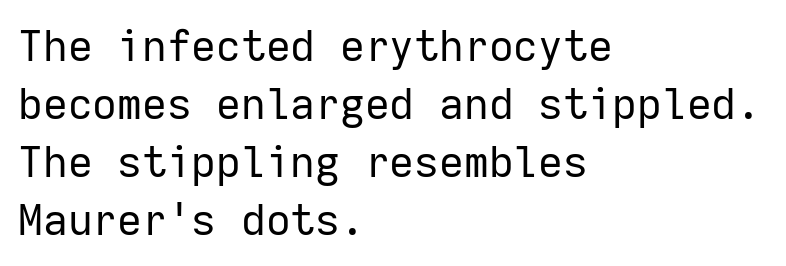
The image shows 43 px regular-weight sans-serif type, upright, monospaced; set left-aligned, normal line spacing (1.35x), normal letter spacing, not underlined; low stroke contrast and a medium x-height.
